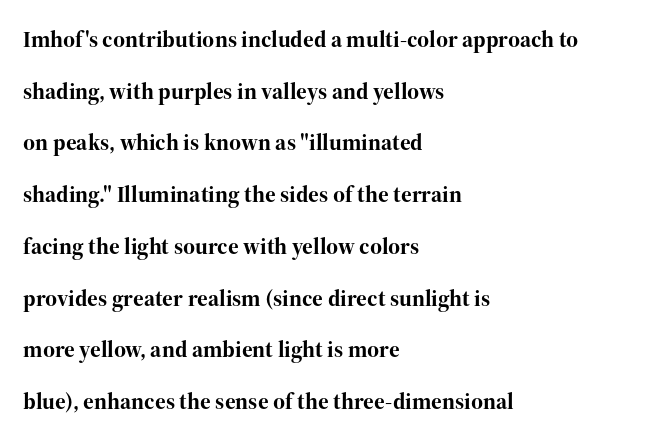
{"italic": "no", "bold": "yes", "underline": "no", "align": "left", "line_spacing": "loose", "line_spacing_ratio": 2.25, "letter_spacing": "normal", "letter_spacing_em": 0.0, "glyph_px": 23}
